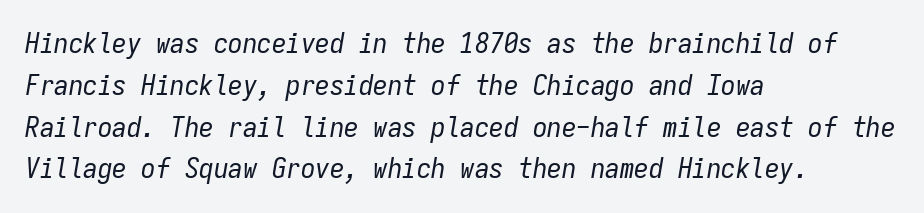
Q: Is the text bold? A: No.
Q: Is the text italic (slanted)? A: Yes, it leans right by about 9 degrees.
Q: Is the text underlined? A: No.
Q: How is the paragraph aligned? A: Left-aligned.
Q: Is the spacing between letters normal or unusually wide? A: Normal.
Q: Is the spacing between lines tight, normal or loose? A: Normal.
Q: Width (condensed, normal, or wide)? A: Condensed.
Q: Stroke contrast? A: Low.
Q: x-height? A: Medium.
Q: Monospaced? A: Yes.
